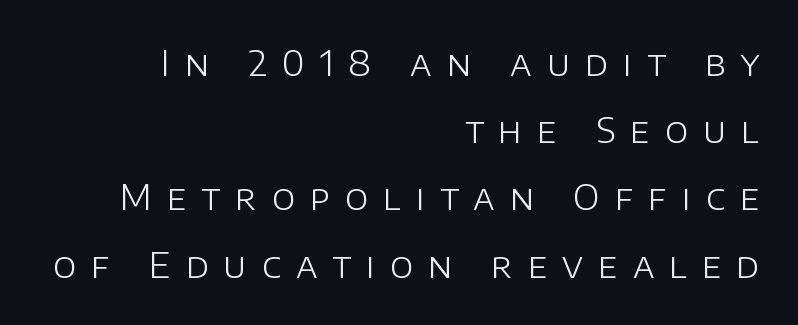
The image shows 35 px light sans-serif type, upright; set right-aligned, loose line spacing (1.92x), unusually wide letter spacing (+0.43 em), not underlined; low stroke contrast and a large x-height.
